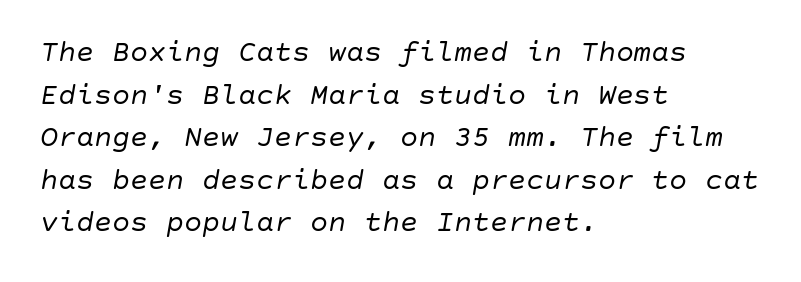
Words float on clear page, feet unadorned. A typesetter would mark this as italic. No extra tracking has been applied to these lines. Regular leading. Stem width sits at or under what a default text font uses. Is the block centered? No — it sits flush against the left margin.
